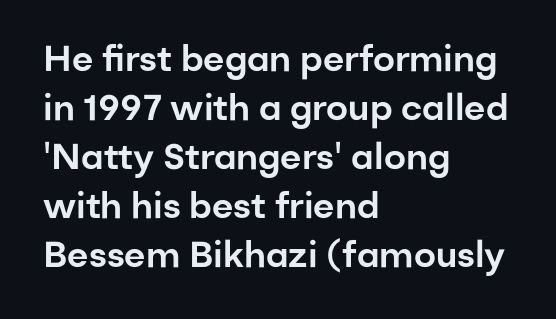
Which margin do the lines hug? The left one — the right edge is uneven. Tracking here is standard; glyphs follow each other at the usual distance. This sample uses a sans-serif face. This rendering features lettering with no underline. Every stem runs plumb, perpendicular to the baseline. Spacing verdict: proportional, widths tailored to each character.
